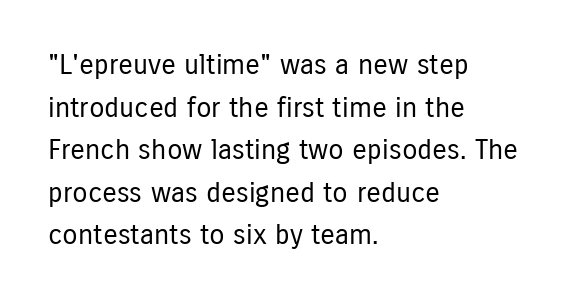
Q: Is the text bold? A: No.
Q: Is the text italic (slanted)? A: No, it is upright.
Q: Is the typeface a serif or a sans-serif typeface? A: Sans-serif.
Q: Is the text underlined? A: No.
Q: How is the paragraph aligned? A: Left-aligned.
Q: Is the spacing between letters normal or unusually wide? A: Normal.
Q: Is the spacing between lines tight, normal or loose? A: Normal.
Q: Width (condensed, normal, or wide)? A: Condensed.
Q: Stroke contrast? A: Low.
Q: x-height? A: Medium.
Q: Monospaced? A: No.
